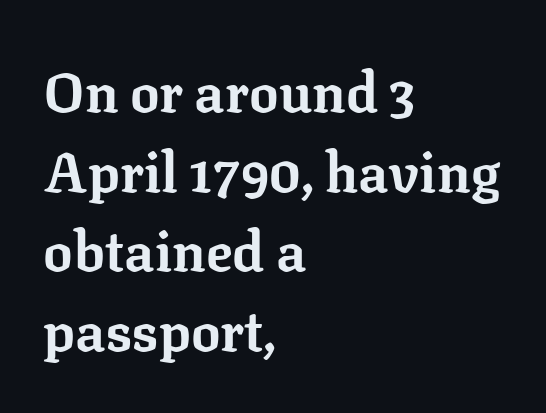
The image shows 55 px bold serif type, upright; set left-aligned, normal line spacing (1.45x), normal letter spacing, not underlined; low stroke contrast and a medium x-height.
